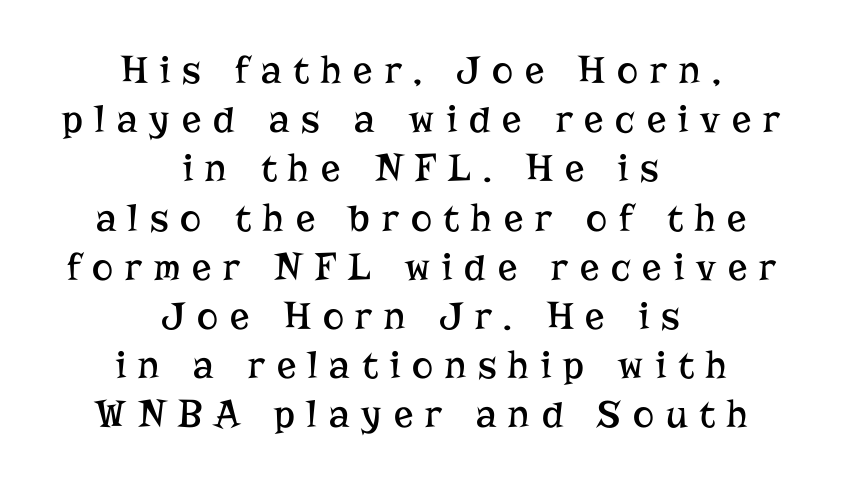
The gap between lines stays unmarked. Is there any slant? The stems are plumb. The characters are drawn with everyday or finer stroke widths. Is the block centered? Yes — each line is placed symmetrically about the middle. Old-style or modern, the face here clearly has serifs.
